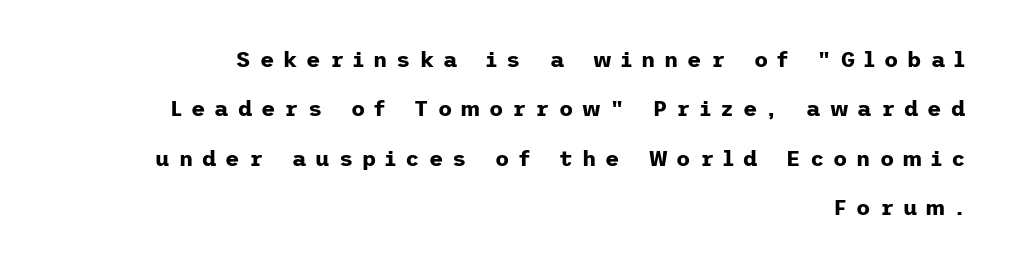
Q: Is the text bold? A: Yes.
Q: Is the text italic (slanted)? A: No, it is upright.
Q: Is the text underlined? A: No.
Q: How is the paragraph aligned? A: Right-aligned.
Q: Is the spacing between letters normal or unusually wide? A: Unusually wide.
Q: Is the spacing between lines tight, normal or loose? A: Loose.
